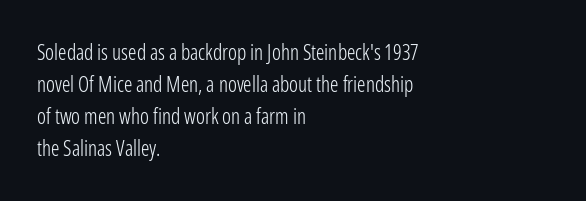
The image shows 21 px text type, upright; set left-aligned, normal line spacing (1.53x), normal letter spacing, not underlined.
